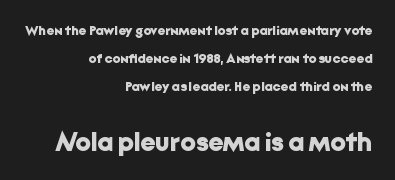
Q: Is the text bold? A: Yes.
Q: Is the text italic (slanted)? A: No, it is upright.
Q: Is the text underlined? A: No.
Q: How is the paragraph aligned? A: Right-aligned.
Q: Is the spacing between letters normal or unusually wide? A: Normal.
Q: Is the spacing between lines tight, normal or loose? A: Loose.
Q: Which block of text is set in a larger size, the first (top) or the second (bottom)? A: The second (bottom) one.
